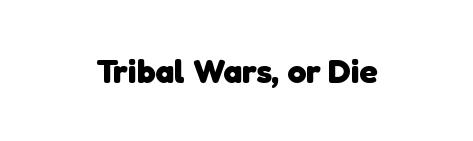
A typesetter would label this face a sans. The letters advance in unequal steps, a hallmark of proportional type. Each word holds together tightly as a unit, with standard inter-letter gaps. Only glyphs here, with clear space below each row.
